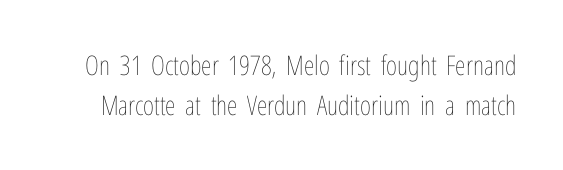
The image shows 27 px text type, upright; set normal line spacing (1.48x), normal letter spacing, not underlined.
